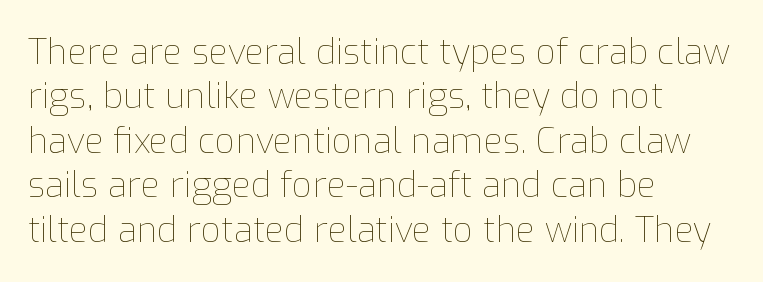
{"italic": "no", "bold": "no", "weight": "thin", "width": "normal", "stroke_contrast": "low", "x_height": "medium", "monospaced": "no", "underline": "no", "align": "left", "line_spacing": "normal", "line_spacing_ratio": 1.27, "letter_spacing": "normal", "letter_spacing_em": 0.0, "glyph_px": 35}
